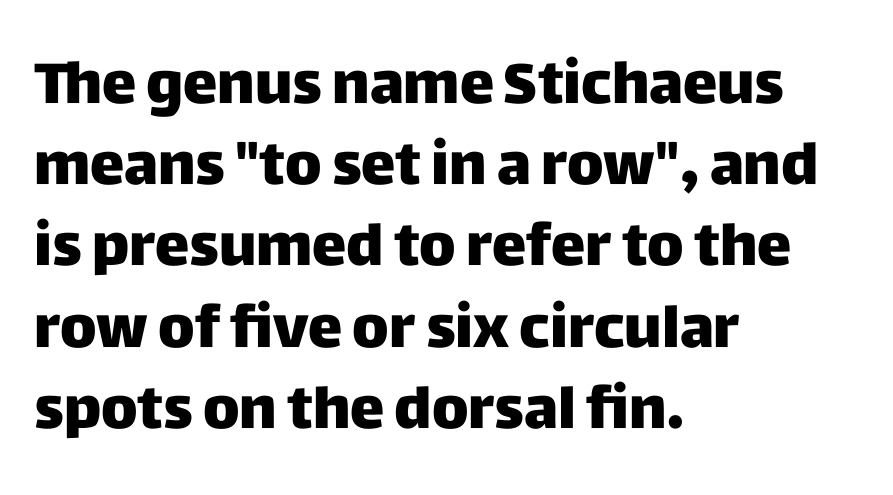
One-word summary of the alignment: left. Here the designer chose a conventional face with non-uniform glyph widths. Regarding serifs, this sample does without them. Honestly, there is no underline to notice here at all. Regular leading.
